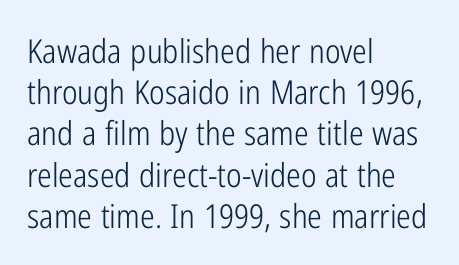
{"serif": "no", "italic": "no", "bold": "no", "weight": "light", "width": "condensed", "stroke_contrast": "low", "x_height": "medium", "monospaced": "no", "underline": "no", "align": "left", "line_spacing": "normal", "line_spacing_ratio": 1.25, "letter_spacing": "normal", "letter_spacing_em": 0.0, "glyph_px": 33}
